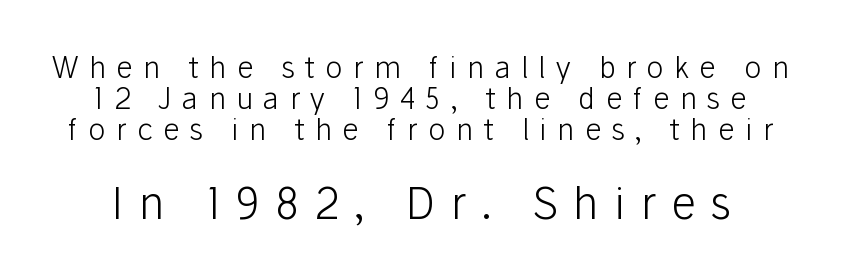
{"serif": "no", "italic": "no", "bold": "no", "weight": "light", "width": "normal", "stroke_contrast": "low", "x_height": "medium", "monospaced": "no", "underline": "no", "line_spacing": "tight", "line_spacing_ratio": 1.07, "letter_spacing": "wide", "letter_spacing_em": 0.36, "larger_block": "second", "size_ratio": 1.48, "glyph_px": 43}
